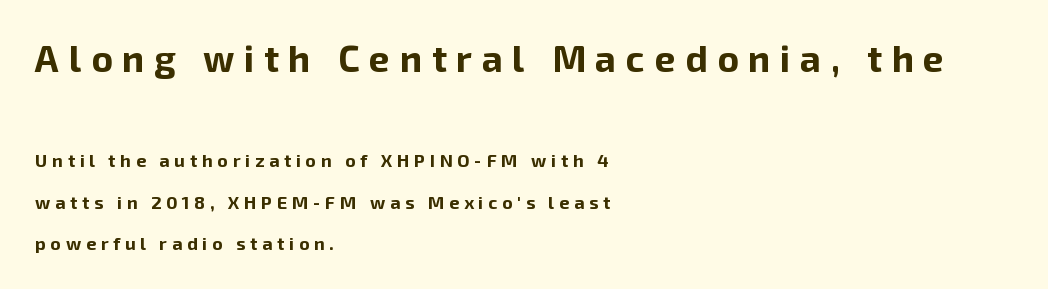
Proportional: the letters do not fall into vertical columns. This is the regular roman posture of the typeface. A student would notice the top passage is typeset larger than what follows. These words are printed bold, with thick strokes throughout.
